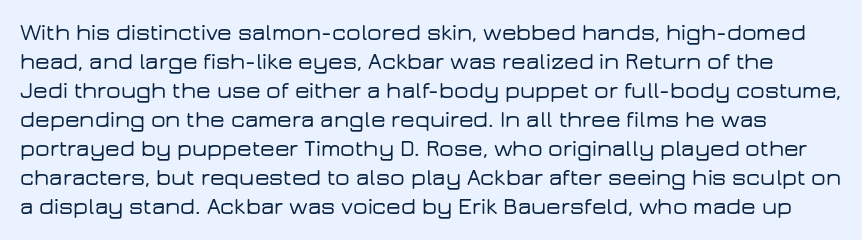
Q: Is the text italic (slanted)? A: No, it is upright.
Q: Is the text underlined? A: No.
Q: Is the spacing between letters normal or unusually wide? A: Normal.
Q: Is the spacing between lines tight, normal or loose? A: Normal.
